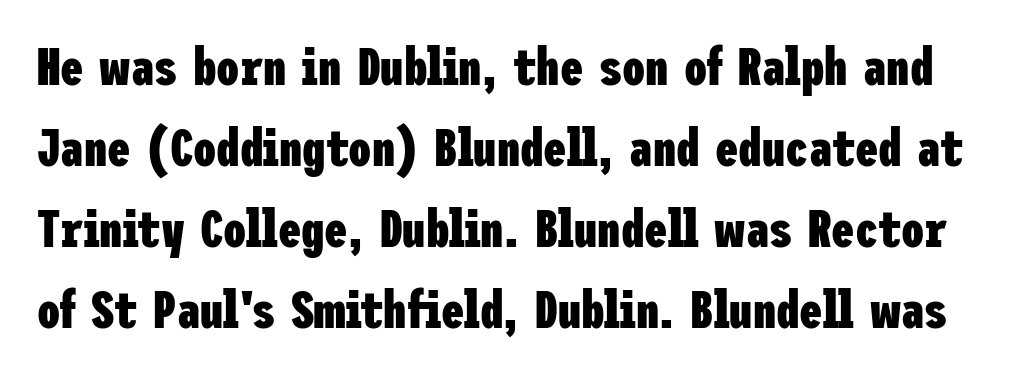
The font family rendered here belongs to the sans-serif group. Honestly, there is no underline to notice here at all. In terms of letterspacing, this is plain default setting. Notice how thick the strokes are: this is what a full bold looks like. A normal amount of white space separates one row of letters from the next. Posture: straight, roman, zero tilt.
